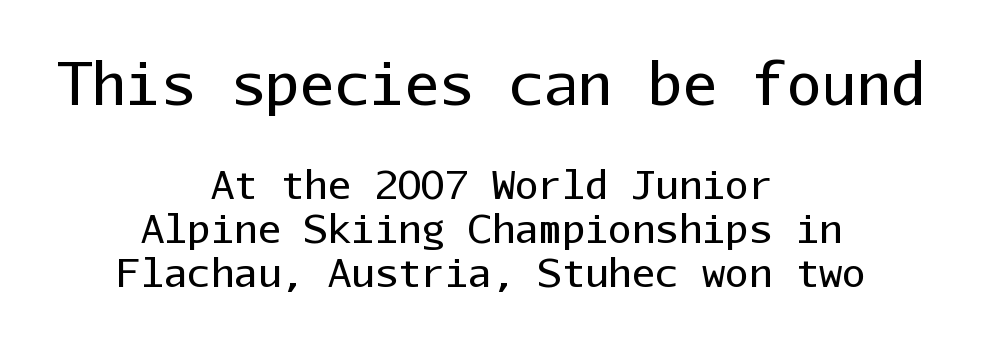
Caption: upper text group enlarged, lower text group reduced. It's the straight-up-and-down kind of type. Leftover space on each line is divided equally before and after the words. The face used here is rendered with its standard letterfit. Nobody drew a line under any word here.
